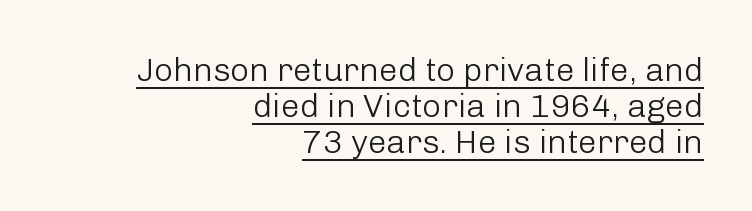
Q: Is the text bold? A: No.
Q: Is the text italic (slanted)? A: No, it is upright.
Q: Is the typeface a serif or a sans-serif typeface? A: Sans-serif.
Q: Is the text underlined? A: Yes.
Q: How is the paragraph aligned? A: Right-aligned.
Q: Is the spacing between letters normal or unusually wide? A: Normal.
Q: Is the spacing between lines tight, normal or loose? A: Tight.
Q: Width (condensed, normal, or wide)? A: Normal.
Q: Stroke contrast? A: Low.
Q: x-height? A: Medium.
Q: Monospaced? A: No.
